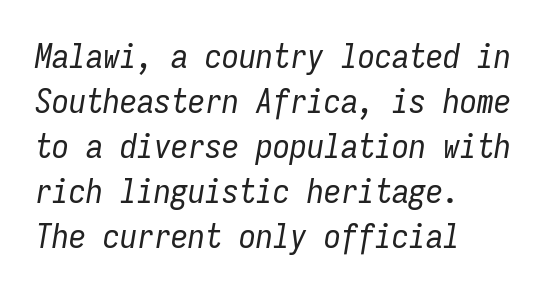
The image shows 34 px regular-weight, condensed type, italic (leaning right), monospaced; set left-aligned, normal line spacing (1.32x), normal letter spacing, not underlined; low stroke contrast and a medium x-height.
